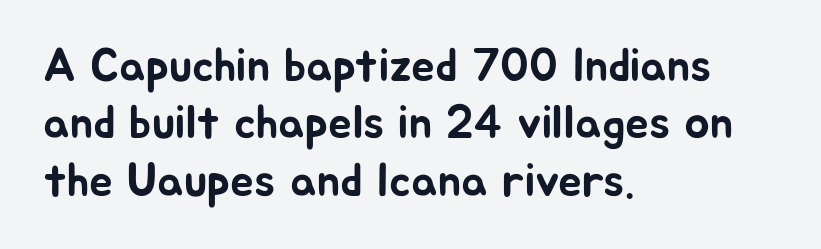
Q: Is the text italic (slanted)? A: No, it is upright.
Q: Is the typeface a serif or a sans-serif typeface? A: Sans-serif.
Q: Is the text underlined? A: No.
Q: How is the paragraph aligned? A: Left-aligned.
Q: Is the spacing between letters normal or unusually wide? A: Normal.
Q: Width (condensed, normal, or wide)? A: Normal.
Q: Stroke contrast? A: Low.
Q: x-height? A: Medium.
Q: Monospaced? A: No.
